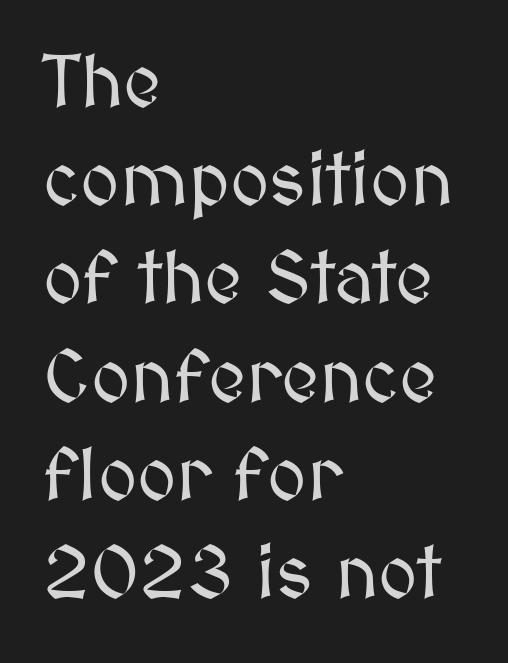
{"italic": "no", "width": "normal", "stroke_contrast": "medium", "x_height": "medium", "monospaced": "no", "underline": "no", "align": "left", "line_spacing": "normal", "line_spacing_ratio": 1.31, "letter_spacing": "normal", "letter_spacing_em": 0.0, "glyph_px": 75}
